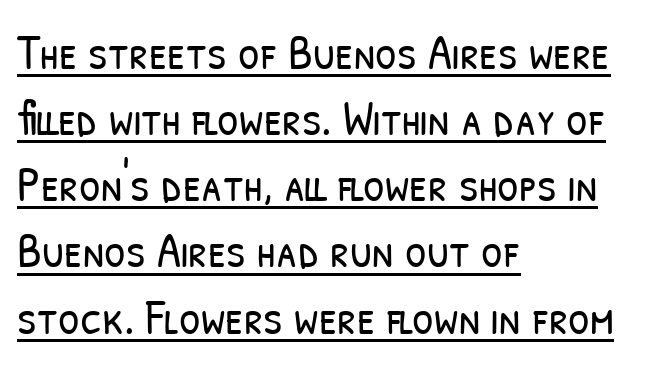
Q: Is the text bold? A: No.
Q: Is the typeface a serif or a sans-serif typeface? A: Sans-serif.
Q: Is the text underlined? A: Yes.
Q: How is the paragraph aligned? A: Left-aligned.
Q: Is the spacing between letters normal or unusually wide? A: Normal.
Q: Is the spacing between lines tight, normal or loose? A: Normal.
Q: Width (condensed, normal, or wide)? A: Condensed.
Q: Stroke contrast? A: Low.
Q: x-height? A: Medium.
Q: Monospaced? A: No.
